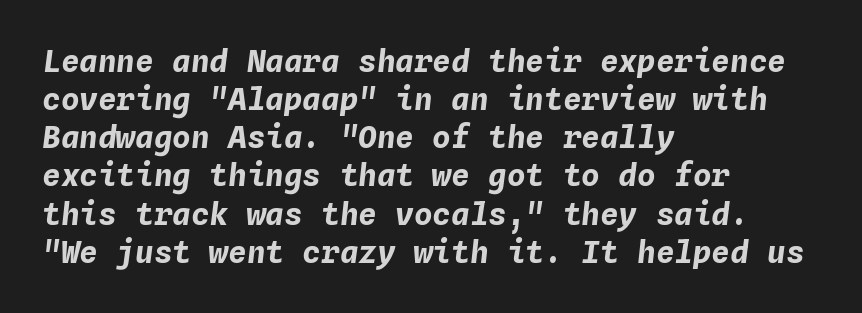
The image shows 31 px bold type, italic (leaning right), monospaced; set left-aligned, line spacing 1.23x, normal letter spacing, not underlined; low stroke contrast and a medium x-height.
